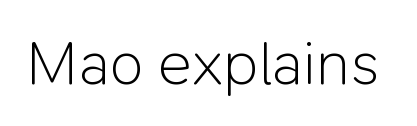
The image shows 63 px light sans-serif type, upright; set normal letter spacing, not underlined; low stroke contrast and a medium x-height.
